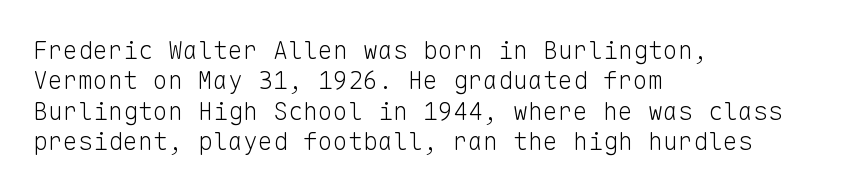
Nope, not italic — everything's standing straight. Only glyphs here, with clear space below each row. Leftover space on each line is placed entirely after the last word. The gaps between neighbouring characters are ordinary and unremarkable. A light-to-regular cut is what we see here.
